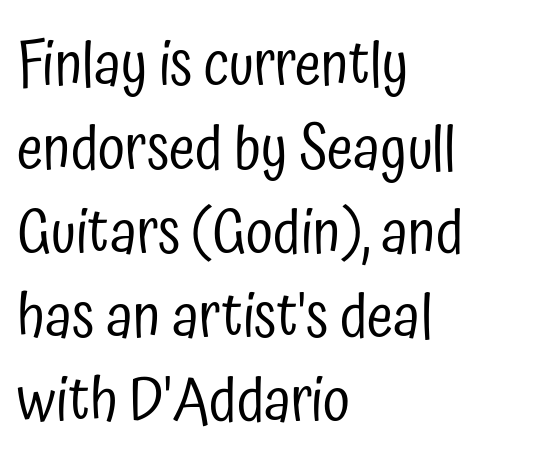
{"serif": "no", "italic": "no", "bold": "no", "weight": "regular", "width": "condensed", "stroke_contrast": "low", "x_height": "medium", "monospaced": "no", "underline": "no", "align": "left", "line_spacing": "normal", "line_spacing_ratio": 1.4, "letter_spacing": "normal", "letter_spacing_em": 0.0, "glyph_px": 60}
